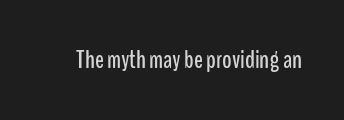
Is there any slant? The stems are plumb. Descenders are the only things crossing below the line. The line texture is even and compact thanks to regular tracking.
